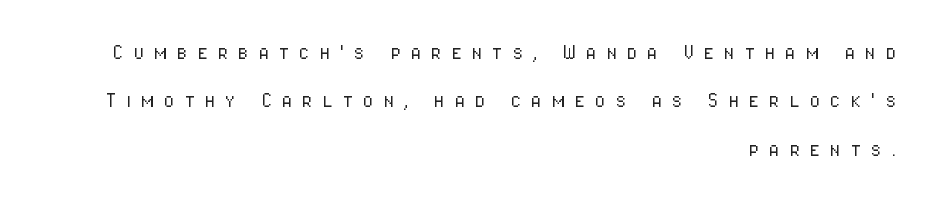
{"italic": "no", "bold": "no", "underline": "no", "align": "right", "line_spacing": "loose", "line_spacing_ratio": 2.02, "letter_spacing": "wide", "letter_spacing_em": 0.41, "glyph_px": 24}
